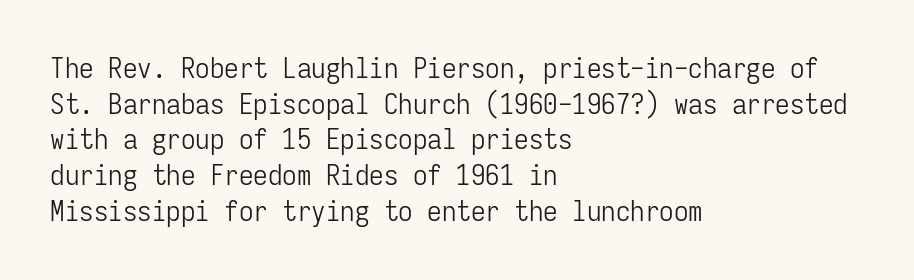
{"serif": "no", "italic": "no", "bold": "no", "weight": "light", "width": "condensed", "stroke_contrast": "low", "x_height": "medium", "monospaced": "yes", "underline": "no", "align": "left", "line_spacing_ratio": 1.23, "letter_spacing": "normal", "letter_spacing_em": 0.0, "glyph_px": 29}
